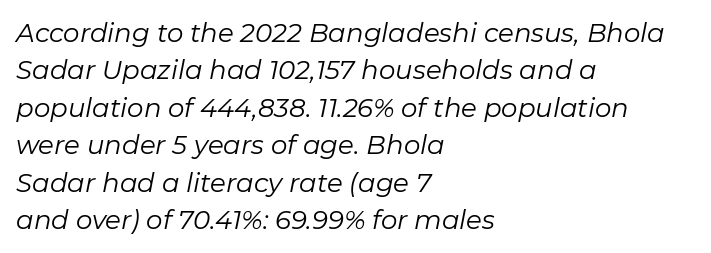
Q: Is the text bold? A: No.
Q: Is the text italic (slanted)? A: Yes, it leans right by about 11 degrees.
Q: Is the text underlined? A: No.
Q: How is the paragraph aligned? A: Left-aligned.
Q: Is the spacing between letters normal or unusually wide? A: Normal.
Q: Is the spacing between lines tight, normal or loose? A: Normal.
